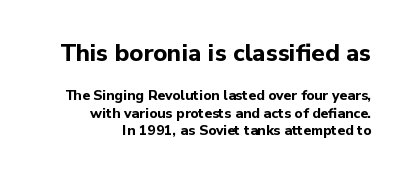
Q: Is the text bold? A: Yes.
Q: Is the text italic (slanted)? A: No, it is upright.
Q: Is the text underlined? A: No.
Q: How is the paragraph aligned? A: Right-aligned.
Q: Is the spacing between letters normal or unusually wide? A: Normal.
Q: Is the spacing between lines tight, normal or loose? A: Normal.
Q: Which block of text is set in a larger size, the first (top) or the second (bottom)? A: The first (top) one.
